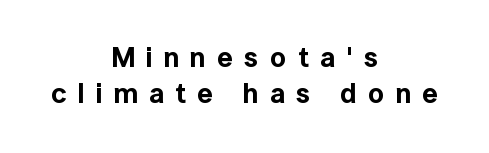
Q: Is the text italic (slanted)? A: No, it is upright.
Q: Is the typeface a serif or a sans-serif typeface? A: Sans-serif.
Q: Is the text underlined? A: No.
Q: How is the paragraph aligned? A: Centered.
Q: Is the spacing between letters normal or unusually wide? A: Unusually wide.
Q: Is the spacing between lines tight, normal or loose? A: Normal.
Q: Width (condensed, normal, or wide)? A: Normal.
Q: x-height? A: Medium.
Q: Monospaced? A: No.
